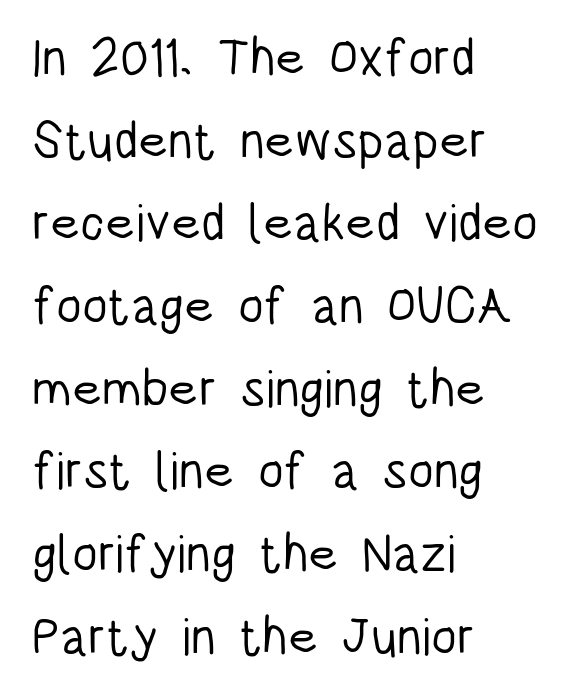
The image shows 52 px light, condensed sans-serif type, upright; set left-aligned, normal line spacing (1.59x), normal letter spacing, not underlined; low stroke contrast and a large x-height.
